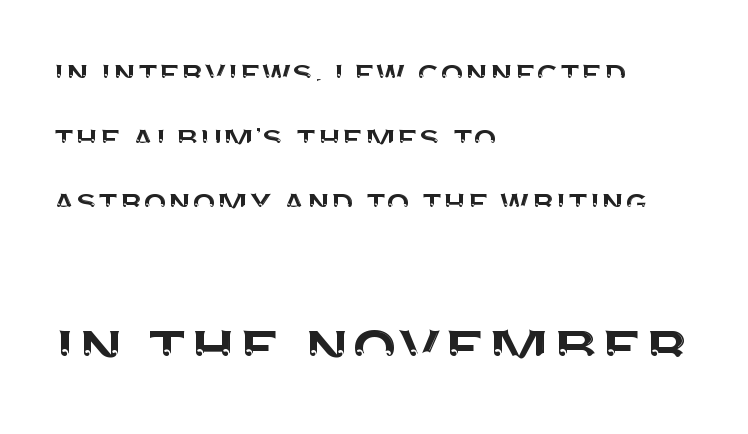
The image shows 75 px sans-serif type, upright; set left-aligned, normal line spacing (1.7x), normal letter spacing, not underlined; the second (bottom) block is 1.97x larger; medium stroke contrast and a large x-height.
